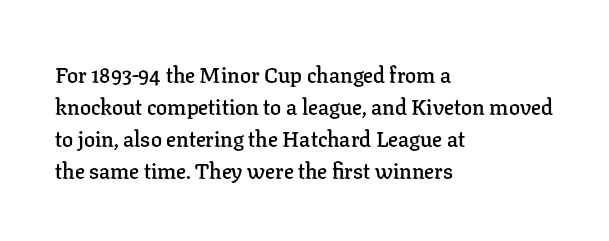
The image shows 22 px text type, upright; set left-aligned, normal line spacing (1.45x), normal letter spacing, not underlined.
